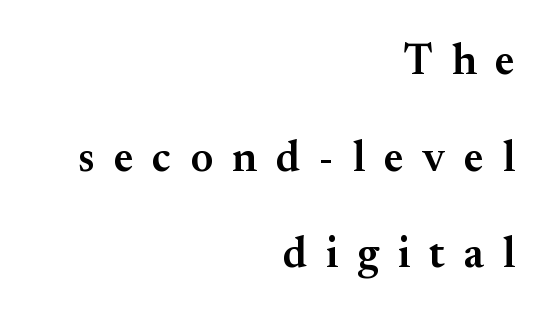
Short and long lines alike share a common ending point at right. One glance says open: line gaps are wider than usual. Observe the serifs anchoring each vertical stroke in this sample. The passage shown is semibold, sitting just below true bold.
